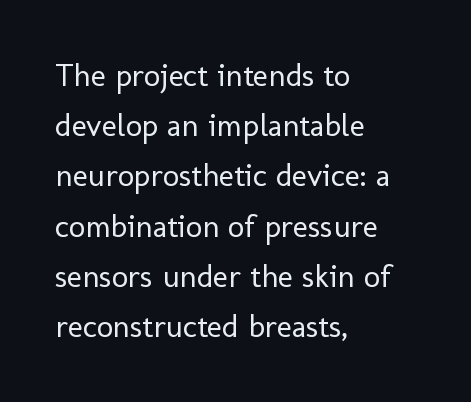
The image shows 32 px regular-weight sans-serif type, upright; set left-aligned, normal line spacing (1.57x), normal letter spacing, not underlined; low stroke contrast and a medium x-height.
